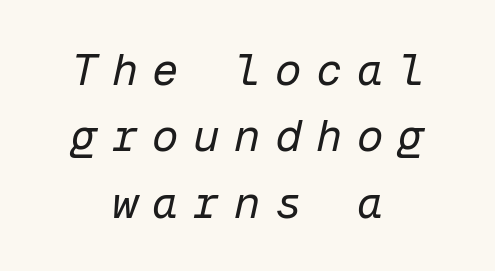
{"italic": "yes", "lean": "right", "slant_degrees": 12, "bold": "no", "weight": "regular", "width": "normal", "stroke_contrast": "low", "x_height": "medium", "monospaced": "yes", "underline": "no", "align": "center", "line_spacing": "normal", "line_spacing_ratio": 1.51, "letter_spacing": "wide", "letter_spacing_em": 0.33, "glyph_px": 44}
